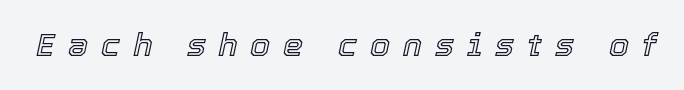
The image shows 32 px text type, italic (leaning right); set unusually wide letter spacing (+0.4 em), not underlined; a medium x-height.
